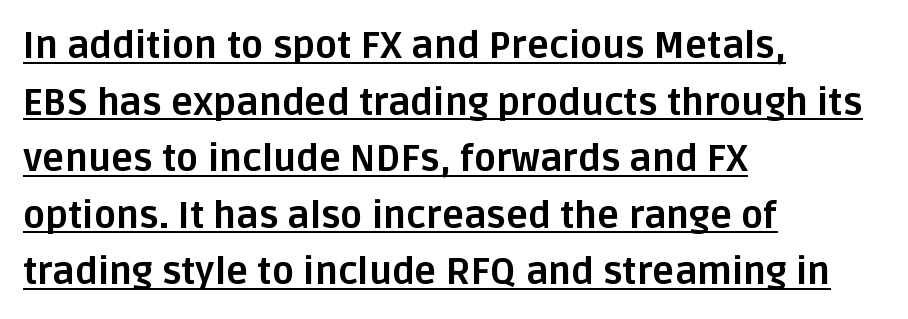
{"serif": "no", "italic": "no", "bold": "yes", "weight": "bold", "width": "normal", "stroke_contrast": "low", "x_height": "large", "monospaced": "no", "underline": "yes", "align": "left", "line_spacing": "normal", "line_spacing_ratio": 1.53, "letter_spacing": "normal", "letter_spacing_em": 0.0, "glyph_px": 37}
